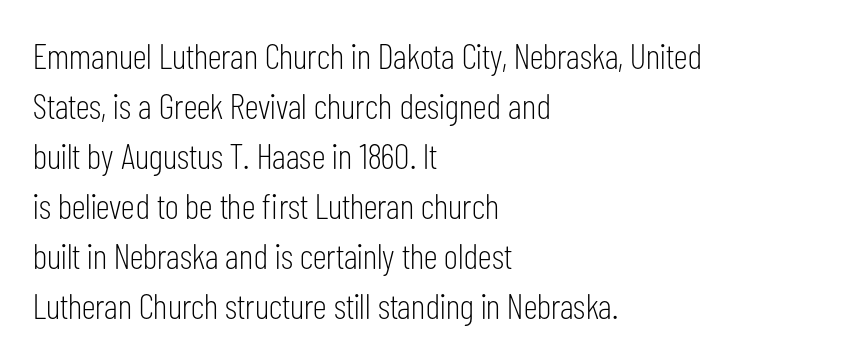
Q: Is the text bold? A: No.
Q: Is the text italic (slanted)? A: No, it is upright.
Q: Is the typeface a serif or a sans-serif typeface? A: Sans-serif.
Q: Is the text underlined? A: No.
Q: How is the paragraph aligned? A: Left-aligned.
Q: Is the spacing between letters normal or unusually wide? A: Normal.
Q: Is the spacing between lines tight, normal or loose? A: Normal.
Q: Width (condensed, normal, or wide)? A: Condensed.
Q: Stroke contrast? A: Low.
Q: x-height? A: Medium.
Q: Monospaced? A: No.
